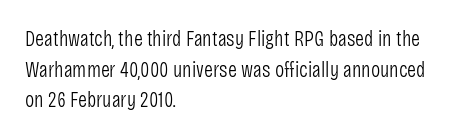
Here the glyphs are tracked normally, forming tight word shapes. This sample keeps an unexceptional amount of space between lines. Every character sits straight up, as roman type does. Each stroke keeps to a modest, everyday thickness or less. This rendering uses left alignment, leaving the right contour irregular. Descenders are the only things crossing below the line.
